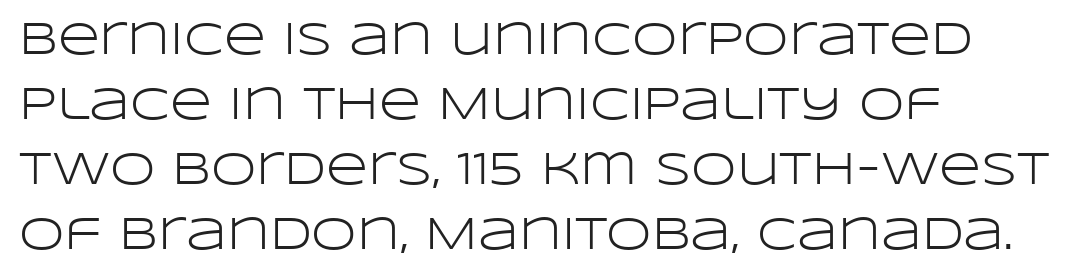
In CSS terms this would be text-align: left. Just letters on the line, the space beneath them empty. Examine the stroke ends and you'll find no serifs. The face used here is proportionally spaced, like ordinary book or web type. The passage shown stacks its lines at a standard gap. Summary of weight: not heavy and not bold.
